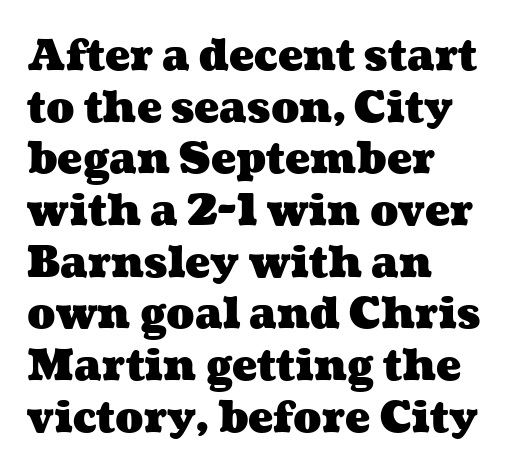
Visually the block forms a straight wall on the left and a jagged coastline on the right. Here the designer chose a conventional face with non-uniform glyph widths. Unmarked baselines from the first word to the last. Standard letterfit; no display-style spreading of the glyphs. The typesetting leans heavy: a genuine bold.
